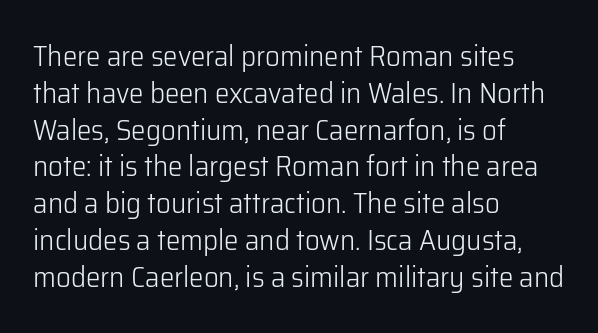
Spacing verdict: proportional, widths tailored to each character. A typesetter would call this zero additional tracking. The rendering uses a moderate line-height, typical for paragraphs. The font sits on the lighter half of the weight spectrum, regular included.
